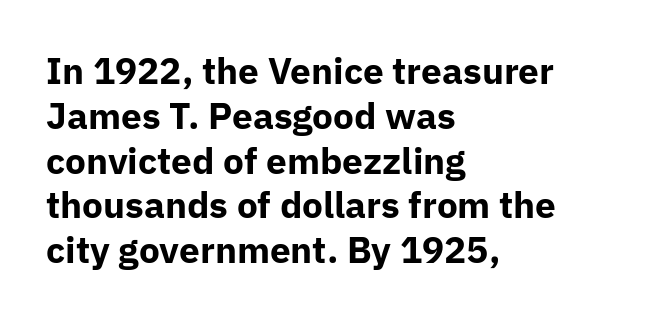
The image shows 37 px bold sans-serif type, upright; set left-aligned, line spacing 1.21x, normal letter spacing, not underlined; low stroke contrast and a medium x-height.
